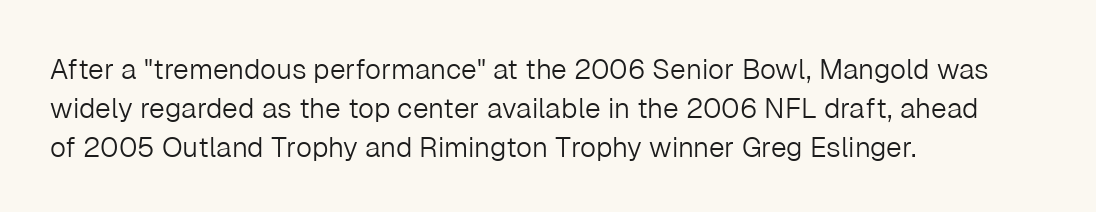
The image shows 28 px light sans-serif type, upright; set left-aligned, normal line spacing (1.39x), normal letter spacing, not underlined; low stroke contrast and a medium x-height.
